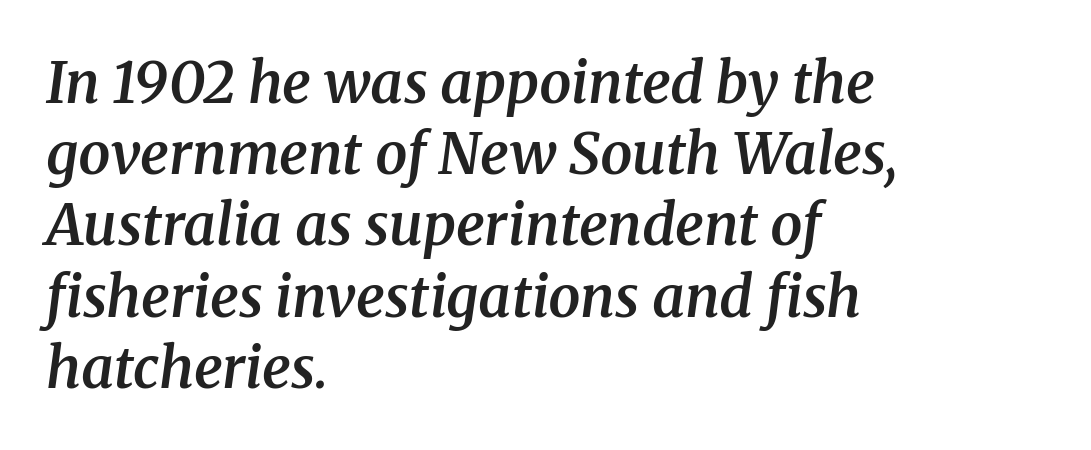
Q: Is the text bold? A: Semi-bold.
Q: Is the text italic (slanted)? A: Yes, it leans right by about 8 degrees.
Q: Is the typeface a serif or a sans-serif typeface? A: Serif.
Q: Is the text underlined? A: No.
Q: How is the paragraph aligned? A: Left-aligned.
Q: Is the spacing between letters normal or unusually wide? A: Normal.
Q: Is the spacing between lines tight, normal or loose? A: Normal.
Q: Width (condensed, normal, or wide)? A: Normal.
Q: Stroke contrast? A: Medium.
Q: x-height? A: Medium.
Q: Monospaced? A: No.
